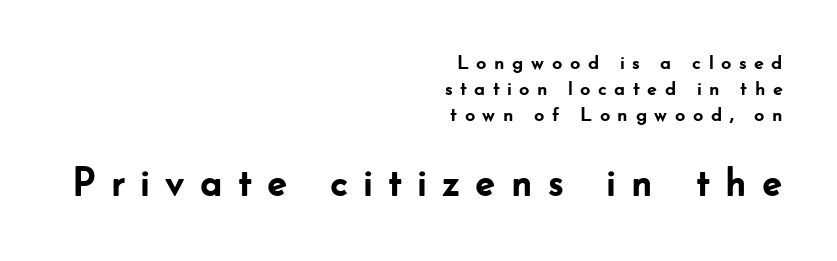
Strong, thick strokes mark this as bold type. The rendering anchors every line to the right-hand side. You could only call the tracking loose — the letters float apart. It's the straight-up-and-down kind of type. Looks like regular typesetting: each glyph gets only the width it needs.
